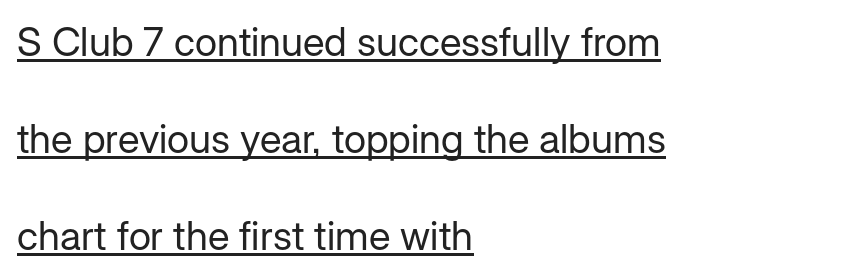
{"serif": "no", "italic": "no", "bold": "no", "weight": "regular", "width": "normal", "stroke_contrast": "low", "x_height": "medium", "monospaced": "no", "underline": "yes", "align": "left", "line_spacing": "loose", "line_spacing_ratio": 2.42, "letter_spacing": "normal", "letter_spacing_em": 0.0, "glyph_px": 40}
